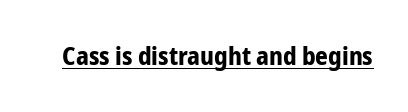
Q: Is the text bold? A: Yes.
Q: Is the text italic (slanted)? A: No, it is upright.
Q: Is the text underlined? A: Yes.
Q: Is the spacing between letters normal or unusually wide? A: Normal.
